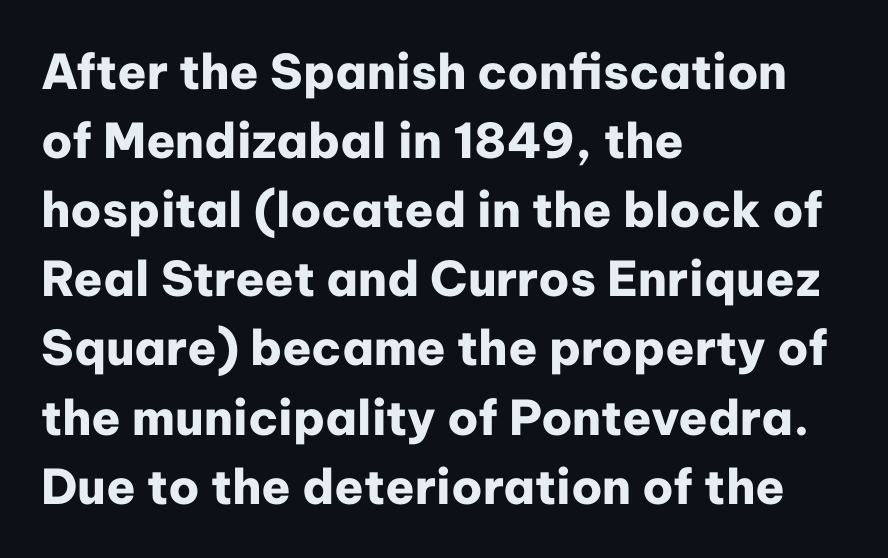
The image shows 48 px heavy sans-serif type, upright; set left-aligned, normal line spacing (1.44x), normal letter spacing, not underlined; low stroke contrast and a medium x-height.
